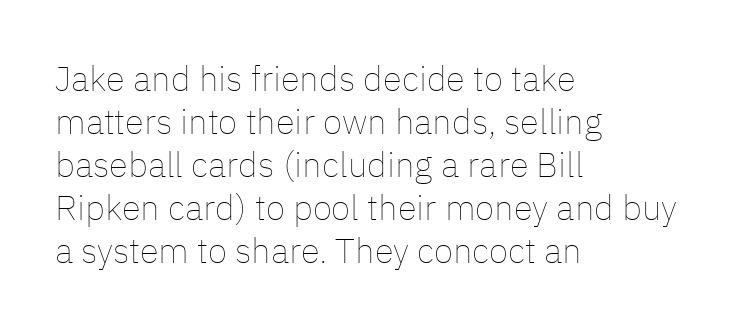
Q: Is the text bold? A: No.
Q: Is the text italic (slanted)? A: No, it is upright.
Q: Is the text underlined? A: No.
Q: How is the paragraph aligned? A: Left-aligned.
Q: Is the spacing between letters normal or unusually wide? A: Normal.
Q: Width (condensed, normal, or wide)? A: Normal.
Q: Stroke contrast? A: Low.
Q: x-height? A: Medium.
Q: Monospaced? A: No.
